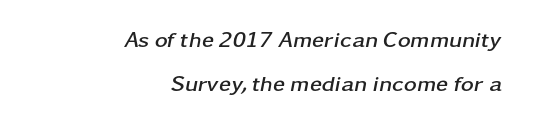
Q: Is the text bold? A: Yes.
Q: Is the text italic (slanted)? A: Yes, it leans right by about 11 degrees.
Q: Is the text underlined? A: No.
Q: How is the paragraph aligned? A: Right-aligned.
Q: Is the spacing between letters normal or unusually wide? A: Normal.
Q: Is the spacing between lines tight, normal or loose? A: Loose.
